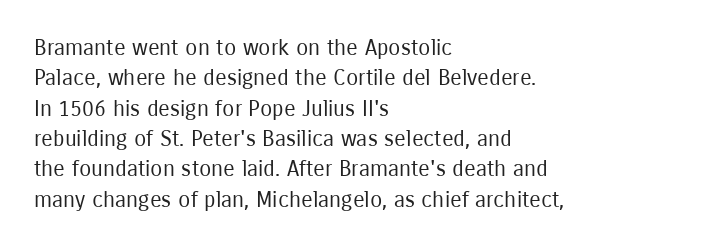
Q: Is the text bold? A: No.
Q: Is the text italic (slanted)? A: No, it is upright.
Q: Is the text underlined? A: No.
Q: How is the paragraph aligned? A: Left-aligned.
Q: Is the spacing between letters normal or unusually wide? A: Normal.
Q: Is the spacing between lines tight, normal or loose? A: Normal.
